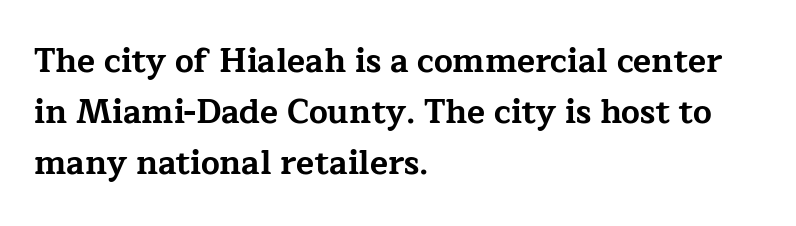
Q: Is the text bold? A: Yes.
Q: Is the text italic (slanted)? A: No, it is upright.
Q: Is the typeface a serif or a sans-serif typeface? A: Serif.
Q: Is the text underlined? A: No.
Q: How is the paragraph aligned? A: Left-aligned.
Q: Is the spacing between letters normal or unusually wide? A: Normal.
Q: Is the spacing between lines tight, normal or loose? A: Normal.
Q: Width (condensed, normal, or wide)? A: Wide.
Q: Stroke contrast? A: Low.
Q: x-height? A: Medium.
Q: Monospaced? A: No.
